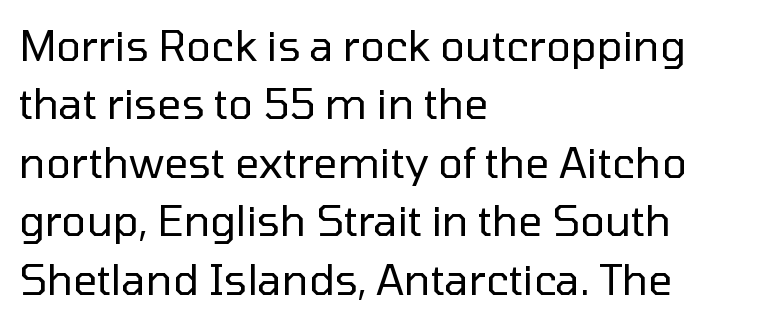
The image shows 42 px regular-weight sans-serif type, upright; set left-aligned, normal line spacing (1.39x), normal letter spacing, not underlined; low stroke contrast and a medium x-height.
